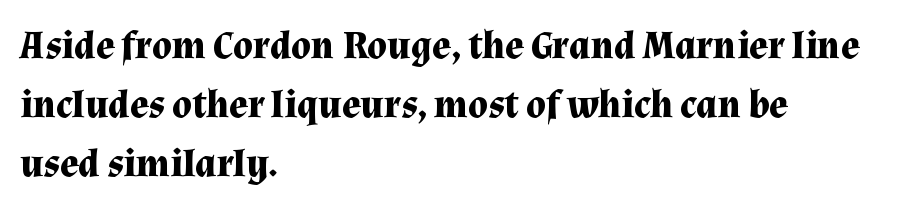
Q: Is the text bold? A: Yes.
Q: Is the text italic (slanted)? A: No, it is upright.
Q: Is the typeface a serif or a sans-serif typeface? A: Serif.
Q: Is the text underlined? A: No.
Q: How is the paragraph aligned? A: Left-aligned.
Q: Is the spacing between letters normal or unusually wide? A: Normal.
Q: Is the spacing between lines tight, normal or loose? A: Normal.
Q: Width (condensed, normal, or wide)? A: Normal.
Q: Stroke contrast? A: Medium.
Q: x-height? A: Medium.
Q: Monospaced? A: No.
